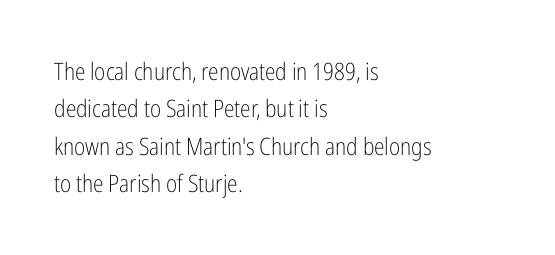
The image shows 24 px text type, upright; set left-aligned, normal line spacing (1.56x), normal letter spacing, not underlined.
